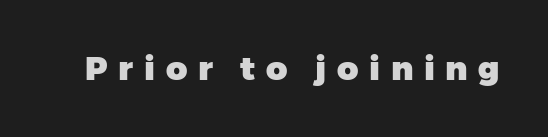
Q: Is the text bold? A: Yes.
Q: Is the text italic (slanted)? A: No, it is upright.
Q: Is the typeface a serif or a sans-serif typeface? A: Sans-serif.
Q: Is the text underlined? A: No.
Q: Is the spacing between letters normal or unusually wide? A: Unusually wide.
Q: Width (condensed, normal, or wide)? A: Normal.
Q: Stroke contrast? A: Low.
Q: x-height? A: Medium.
Q: Monospaced? A: No.
